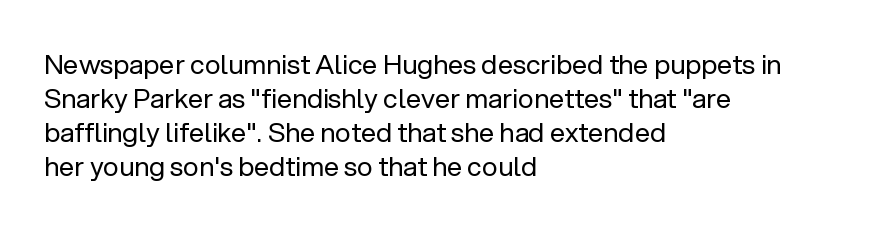
The image shows 27 px text type, upright; set left-aligned, normal line spacing (1.26x), normal letter spacing, not underlined.
